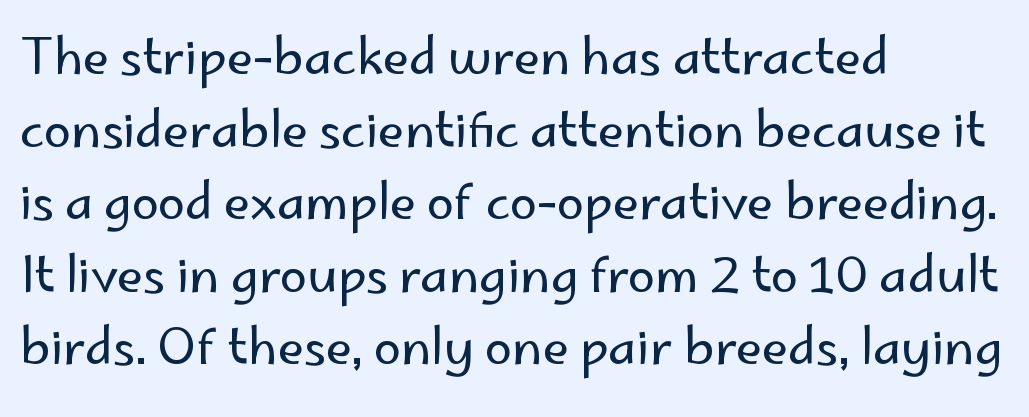
Teacher's note: observe the even left margin — that is flush-left alignment. One glance says typical: line gaps are just what's usual. Posture: straight, roman, zero tilt. Do the characters align in a grid? No, the font is proportional. Spacing between characters is what you'd get straight out of the box.
